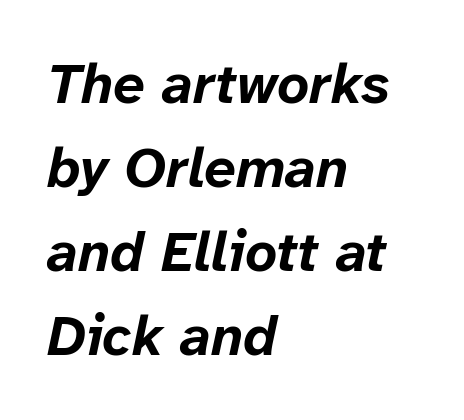
{"italic": "yes", "lean": "right", "slant_degrees": 12, "bold": "yes", "weight": "bold", "width": "normal", "stroke_contrast": "low", "x_height": "medium", "monospaced": "no", "underline": "no", "align": "left", "line_spacing": "normal", "line_spacing_ratio": 1.5, "letter_spacing": "normal", "letter_spacing_em": 0.0, "glyph_px": 56}
